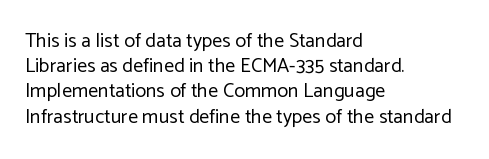
{"italic": "no", "bold": "no", "underline": "no", "align": "left", "line_spacing": "normal", "line_spacing_ratio": 1.26, "letter_spacing": "normal", "letter_spacing_em": 0.0, "glyph_px": 20}
